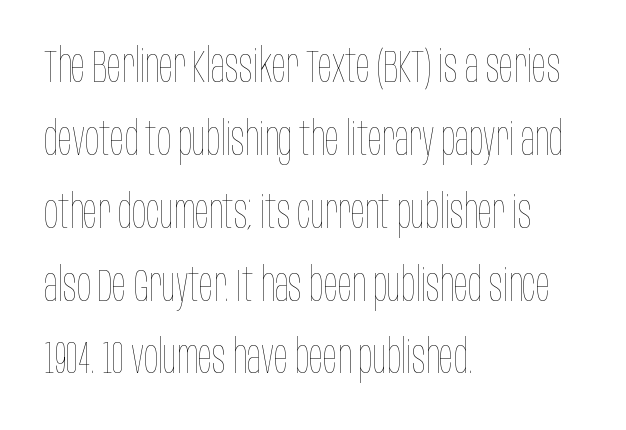
{"italic": "no", "bold": "no", "weight": "thin", "width": "condensed", "stroke_contrast": "low", "x_height": "large", "monospaced": "no", "underline": "no", "align": "left", "line_spacing": "normal", "line_spacing_ratio": 1.55, "letter_spacing": "normal", "letter_spacing_em": 0.0, "glyph_px": 47}
